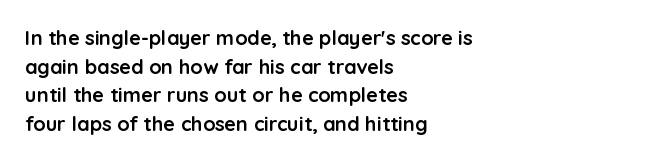
This sample uses an upright cut, with every glyph sitting square on the baseline. Only glyphs here, with clear space below each row. Visually the block forms a straight wall on the left and a jagged coastline on the right. Its strokes are broad and dark, the hallmark of bold type. This block has exactly the height ordinary leading produces. The passage shown has conventional tracking throughout.
